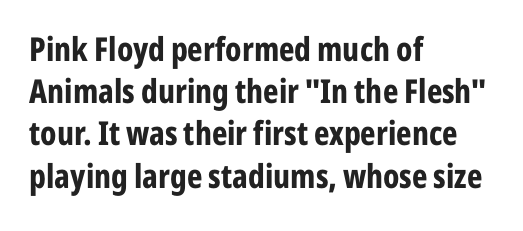
{"serif": "no", "italic": "no", "bold": "yes", "weight": "bold", "width": "condensed", "stroke_contrast": "low", "x_height": "medium", "monospaced": "no", "underline": "no", "align": "left", "line_spacing": "normal", "line_spacing_ratio": 1.28, "letter_spacing": "normal", "letter_spacing_em": 0.0, "glyph_px": 33}
